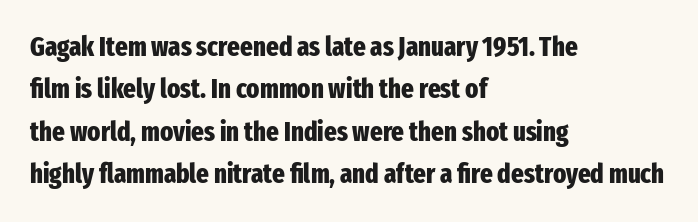
The axis of the letterforms is exactly vertical. The passage is arranged the way most books set body copy — flush left. Beneath every word, the page is bare. Summary of weight: heavy, a full bold. In terms of leading, this rendering sits right in the middle.
